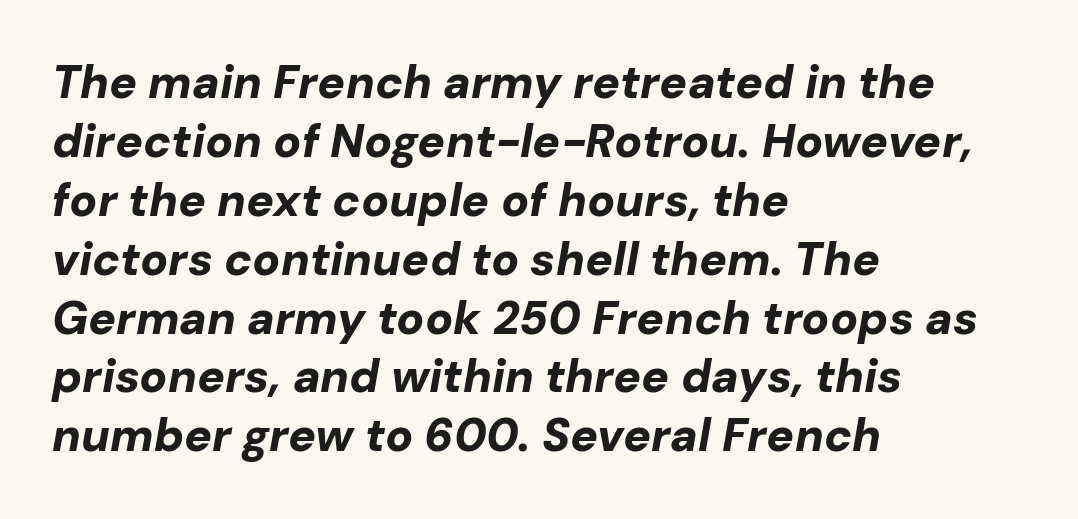
Do the characters align in a grid? No, the font is proportional. The letterforms sit shoulder to shoulder at normal distance. Interline gaps are of average width in this sample. The typesetting leans heavy: a genuine bold.
